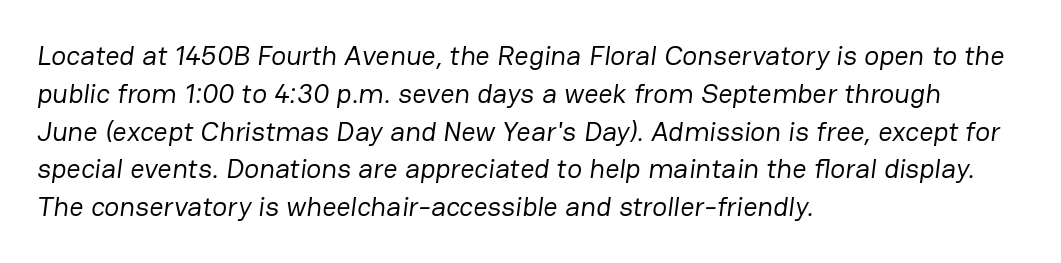
{"serif": "no", "bold": "no", "weight": "regular", "width": "normal", "stroke_contrast": "low", "x_height": "medium", "monospaced": "no", "underline": "no", "align": "left", "line_spacing": "normal", "line_spacing_ratio": 1.35, "letter_spacing": "normal", "letter_spacing_em": 0.0, "glyph_px": 28}
